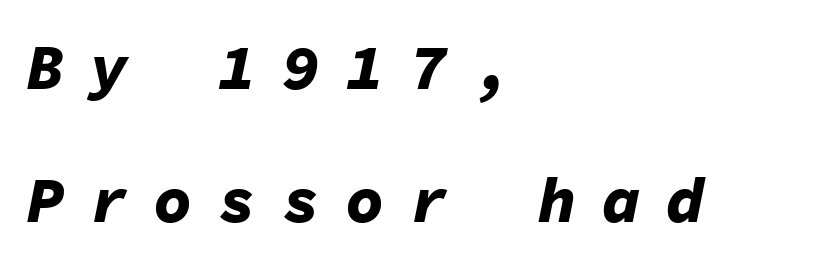
The image shows 64 px bold type, italic (leaning right), monospaced; set left-aligned, loose line spacing (2.08x), unusually wide letter spacing (+0.4 em), not underlined; low stroke contrast and a medium x-height.
